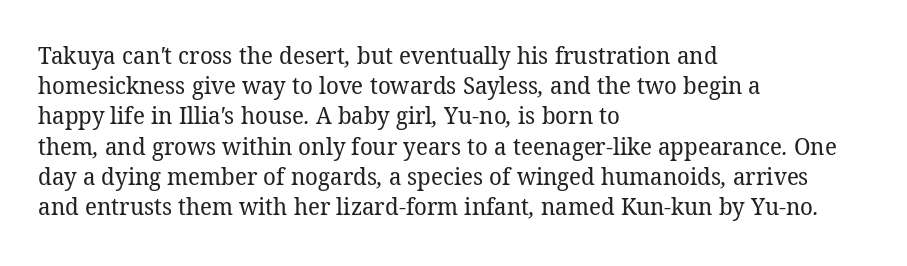
The image shows 24 px text type; set left-aligned, normal line spacing (1.26x), normal letter spacing, not underlined.
